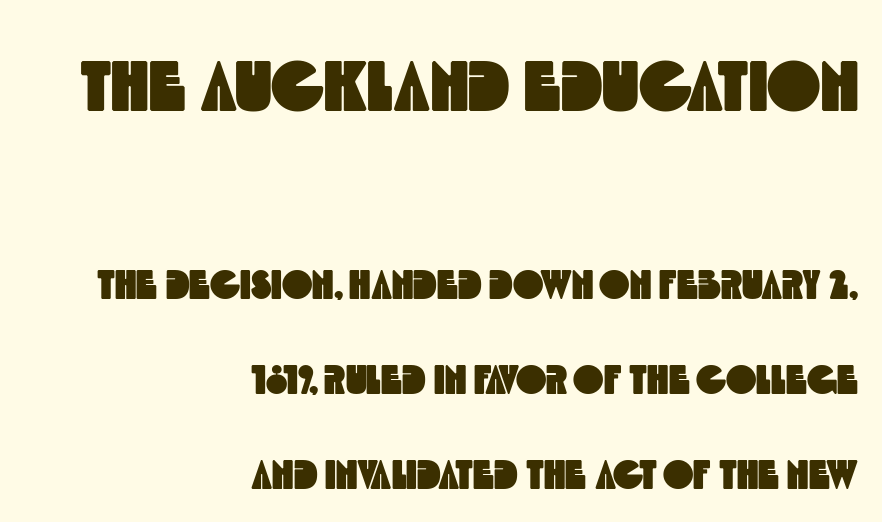
Q: Is the typeface a serif or a sans-serif typeface? A: Sans-serif.
Q: Is the text underlined? A: No.
Q: How is the paragraph aligned? A: Right-aligned.
Q: Is the spacing between letters normal or unusually wide? A: Normal.
Q: Is the spacing between lines tight, normal or loose? A: Loose.
Q: Which block of text is set in a larger size, the first (top) or the second (bottom)? A: The first (top) one.
Q: Width (condensed, normal, or wide)? A: Condensed.
Q: x-height? A: Large.
Q: Monospaced? A: No.
